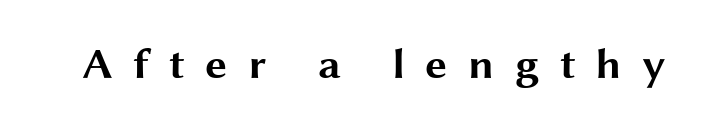
Typesetter's note: full bold, strokes at maximum text heaviness. This sample uses an upright cut, with every glyph sitting square on the baseline. The words here are not underlined. Character widths vary here, with narrow letters taking less room than wide ones. Stroke terminals: plain, sans-serif. The gaps between neighbouring characters are conspicuously large.
